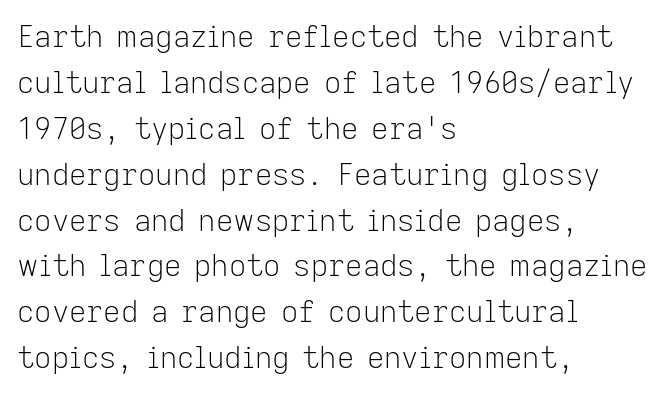
{"serif": "no", "italic": "no", "bold": "no", "weight": "light", "width": "normal", "stroke_contrast": "low", "x_height": "medium", "monospaced": "no", "underline": "no", "align": "left", "line_spacing": "normal", "line_spacing_ratio": 1.53, "letter_spacing": "normal", "letter_spacing_em": 0.0, "glyph_px": 30}
